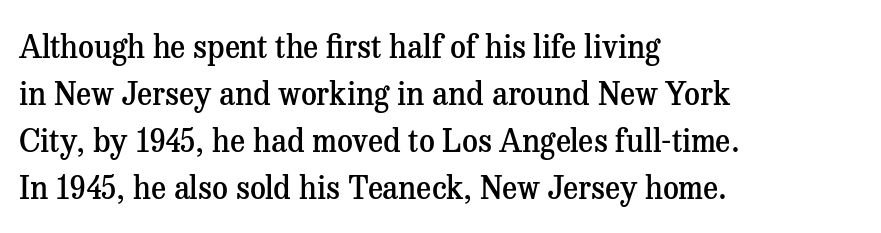
{"serif": "yes", "italic": "no", "bold": "semi", "weight": "semibold", "width": "normal", "stroke_contrast": "medium", "x_height": "medium", "monospaced": "no", "underline": "no", "align": "left", "line_spacing": "normal", "line_spacing_ratio": 1.52, "letter_spacing": "normal", "letter_spacing_em": 0.0, "glyph_px": 31}
